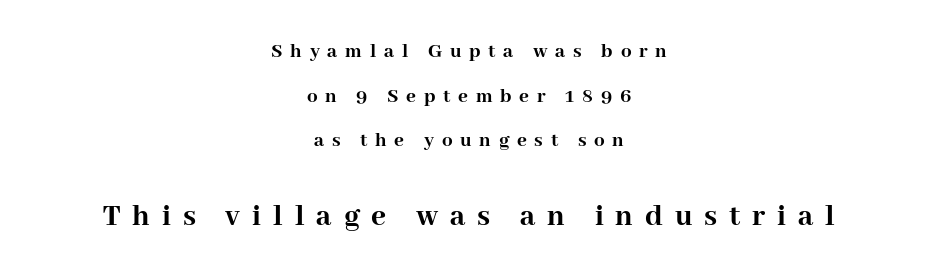
The image shows 32 px semibold serif type, upright; set centered, loose line spacing (2.12x), unusually wide letter spacing (+0.37 em), not underlined; the second (bottom) block is 1.52x larger; high stroke contrast and a medium x-height.
